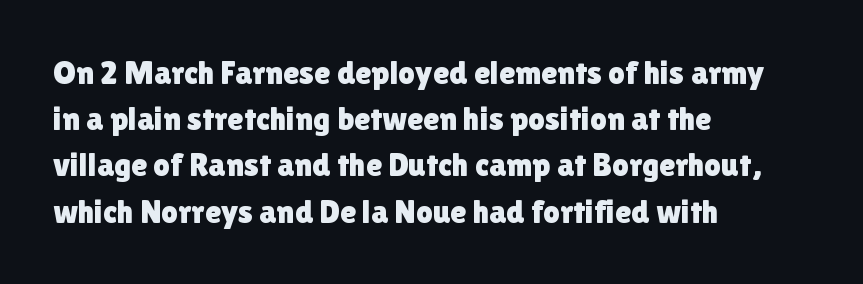
No extra tracking has been applied to these lines. Each letter keeps its own natural width here, so spacing adapts to shape. It's the straight-up-and-down kind of type. Each new line begins a customary step beneath the previous one. Has an underline been added? It has not. Is the block centered? No — it sits flush against the left margin.
